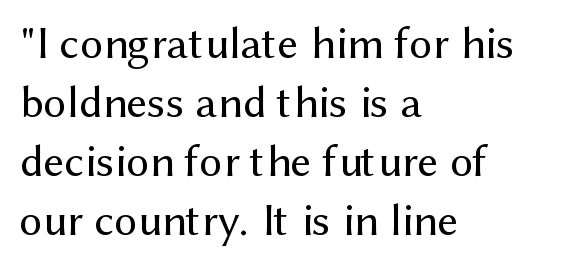
Q: Is the text bold? A: No.
Q: Is the text italic (slanted)? A: No, it is upright.
Q: Is the typeface a serif or a sans-serif typeface? A: Sans-serif.
Q: Is the text underlined? A: No.
Q: How is the paragraph aligned? A: Left-aligned.
Q: Is the spacing between letters normal or unusually wide? A: Normal.
Q: Is the spacing between lines tight, normal or loose? A: Normal.
Q: Width (condensed, normal, or wide)? A: Normal.
Q: Stroke contrast? A: Medium.
Q: x-height? A: Medium.
Q: Monospaced? A: No.
